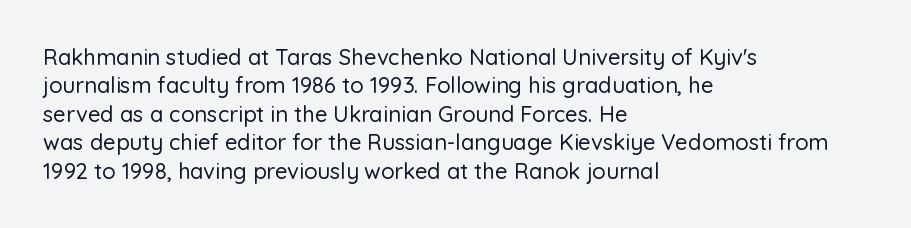
Q: Is the text italic (slanted)? A: No, it is upright.
Q: Is the text underlined? A: No.
Q: How is the paragraph aligned? A: Left-aligned.
Q: Is the spacing between letters normal or unusually wide? A: Normal.
Q: Is the spacing between lines tight, normal or loose? A: Normal.
